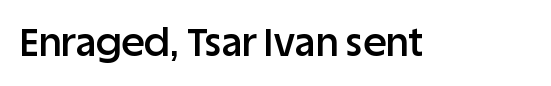
{"serif": "no", "italic": "no", "bold": "semi", "weight": "semibold", "width": "normal", "stroke_contrast": "low", "x_height": "large", "monospaced": "no", "underline": "no", "letter_spacing": "normal", "letter_spacing_em": 0.0, "glyph_px": 39}
